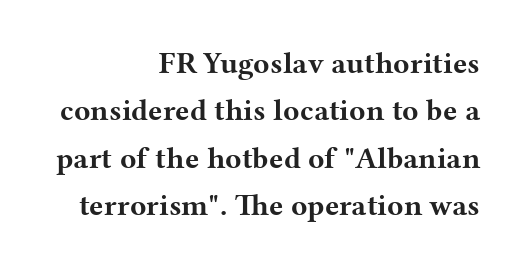
Q: Is the text bold? A: Yes.
Q: Is the text italic (slanted)? A: No, it is upright.
Q: Is the typeface a serif or a sans-serif typeface? A: Serif.
Q: Is the text underlined? A: No.
Q: How is the paragraph aligned? A: Right-aligned.
Q: Is the spacing between letters normal or unusually wide? A: Normal.
Q: Is the spacing between lines tight, normal or loose? A: Normal.
Q: Width (condensed, normal, or wide)? A: Wide.
Q: Stroke contrast? A: Medium.
Q: x-height? A: Medium.
Q: Monospaced? A: No.
